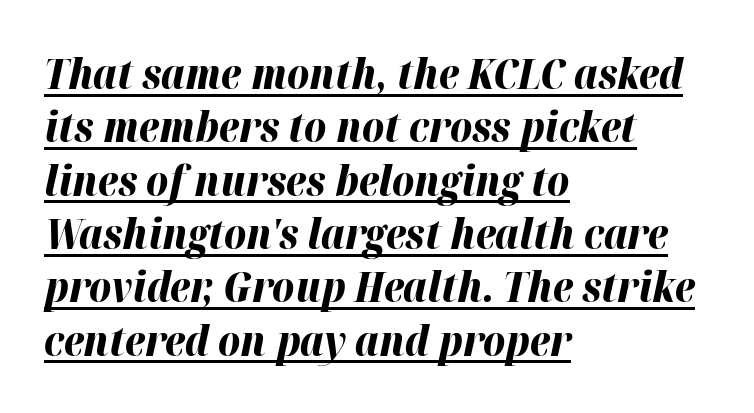
Q: Is the text bold? A: Yes.
Q: Is the text italic (slanted)? A: Yes, it leans right by about 12 degrees.
Q: Is the text underlined? A: Yes.
Q: How is the paragraph aligned? A: Left-aligned.
Q: Is the spacing between letters normal or unusually wide? A: Normal.
Q: Is the spacing between lines tight, normal or loose? A: Normal.
Q: Width (condensed, normal, or wide)? A: Normal.
Q: Stroke contrast? A: High.
Q: x-height? A: Medium.
Q: Monospaced? A: No.
